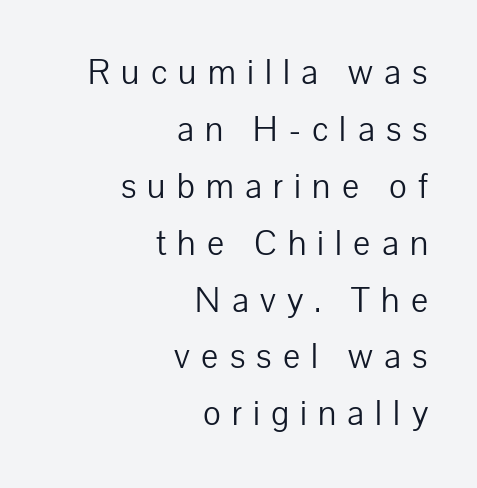
Notice how the passage keeps a crisp vertical edge on the right only. Looks like regular typesetting: each glyph gets only the width it needs. The passage shown has open, widely tracked lettering throughout. In terms of leading, this rendering sits right in the middle. On a weight scale, this lands at 450 or below. Does the type have serifs? No, each stem ends abruptly.
